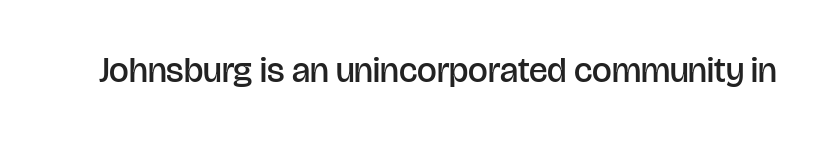
The image shows 35 px semibold sans-serif type, upright; set normal letter spacing, not underlined; low stroke contrast and a large x-height.
